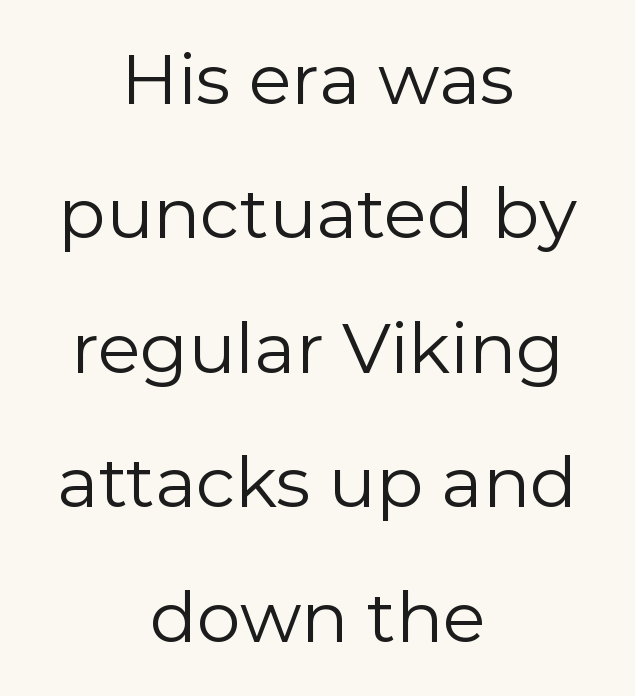
{"serif": "no", "italic": "no", "bold": "no", "weight": "regular", "width": "normal", "x_height": "medium", "monospaced": "no", "underline": "no", "align": "center", "line_spacing": "loose", "line_spacing_ratio": 1.92, "letter_spacing": "normal", "letter_spacing_em": 0.0, "glyph_px": 70}
